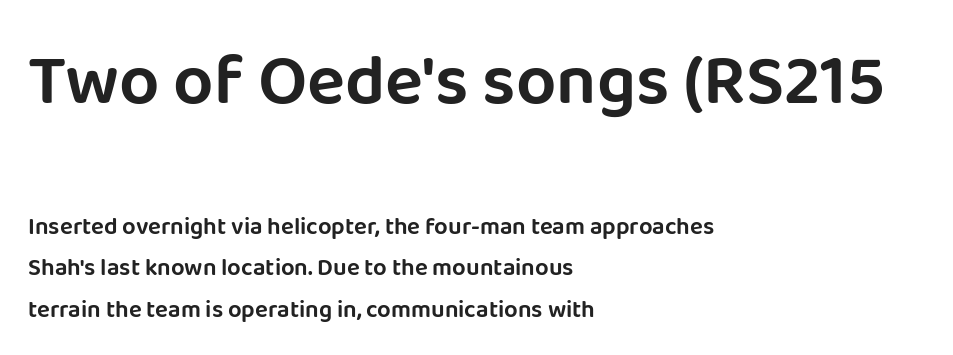
Q: Is the text italic (slanted)? A: No, it is upright.
Q: Is the typeface a serif or a sans-serif typeface? A: Sans-serif.
Q: Is the text underlined? A: No.
Q: How is the paragraph aligned? A: Left-aligned.
Q: Is the spacing between letters normal or unusually wide? A: Normal.
Q: Which block of text is set in a larger size, the first (top) or the second (bottom)? A: The first (top) one.
Q: Width (condensed, normal, or wide)? A: Normal.
Q: Stroke contrast? A: Low.
Q: x-height? A: Large.
Q: Monospaced? A: No.
